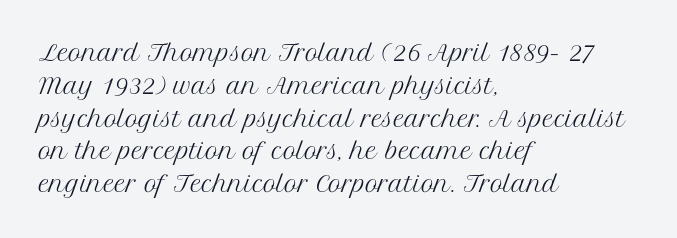
{"bold": "no", "underline": "no", "align": "left", "line_spacing": "normal", "line_spacing_ratio": 1.49, "letter_spacing": "normal", "letter_spacing_em": 0.0, "glyph_px": 22}
